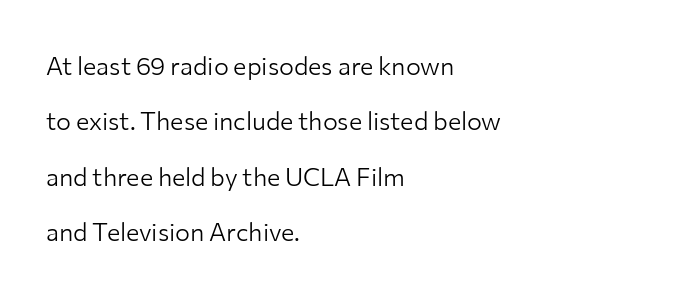
{"italic": "no", "bold": "no", "underline": "no", "align": "left", "line_spacing": "loose", "line_spacing_ratio": 2.22, "letter_spacing": "normal", "letter_spacing_em": 0.0, "glyph_px": 25}
